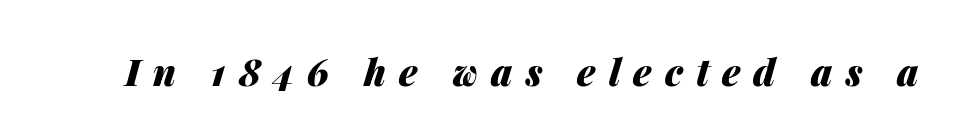
{"italic": "yes", "lean": "right", "slant_degrees": 14, "bold": "yes", "weight": "heavy", "width": "normal", "stroke_contrast": "medium", "x_height": "medium", "monospaced": "no", "underline": "no", "letter_spacing": "wide", "letter_spacing_em": 0.35, "glyph_px": 37}
